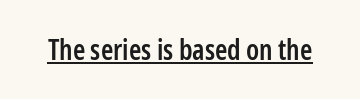
Examine the stroke ends and you'll find no serifs. The passage shown is typed in a proportional face where columns would drift. Tracking value appears to be zero — textbook default spacing. Its strokes are somewhat broadened, the hallmark of semibold type. Rendered with straight, roman letterforms. In designer terms, the underline attribute is active on this setting.
